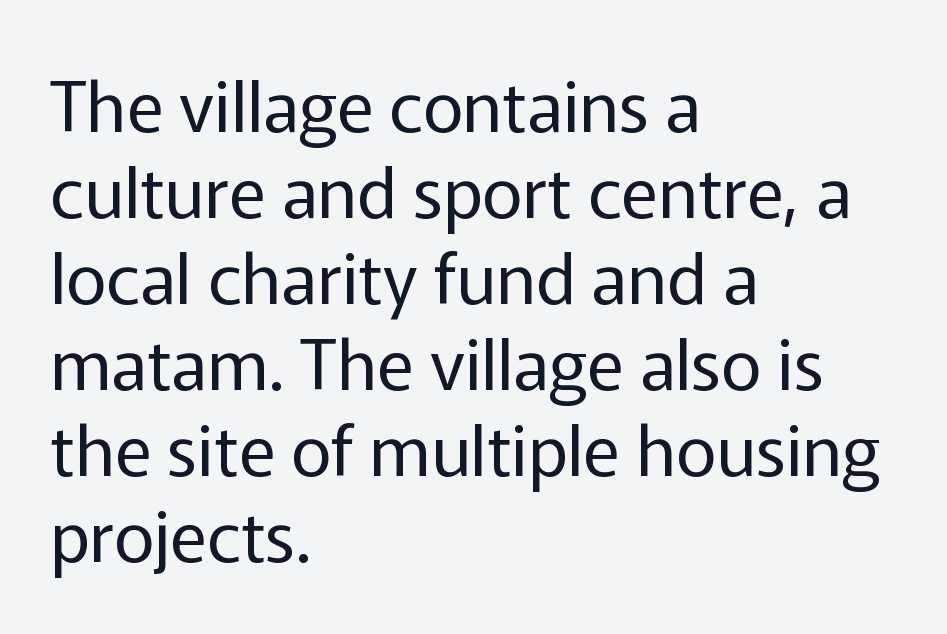
Each letter keeps its own natural width here, so spacing adapts to shape. No italicization has been applied; the sample stays upright. The glyphs in this specimen are sans serif. Unmarked baselines from the first word to the last. Visually the block forms a straight wall on the left and a jagged coastline on the right.
